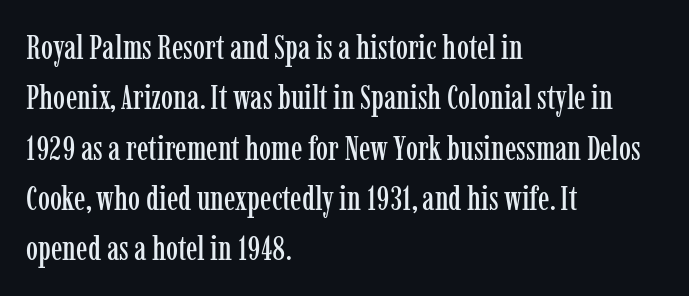
{"serif": "yes", "italic": "no", "width": "condensed", "stroke_contrast": "low", "x_height": "medium", "monospaced": "no", "underline": "no", "align": "left", "line_spacing": "normal", "line_spacing_ratio": 1.48, "letter_spacing": "normal", "letter_spacing_em": 0.0, "glyph_px": 34}
